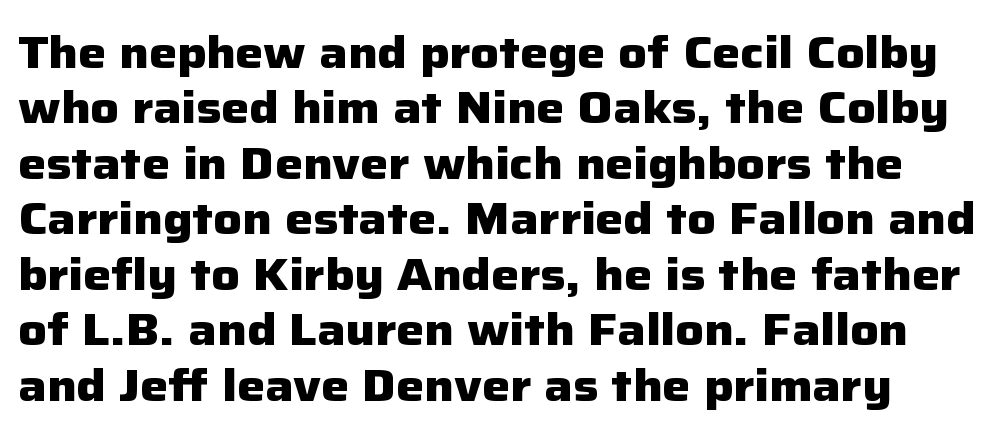
Does the type have serifs? No, each stem ends abruptly. The words here are not underlined. Each word holds together tightly as a unit, with standard inter-letter gaps. No italicization has been applied; the sample stays upright. Summary of weight: heavy, a full bold.
